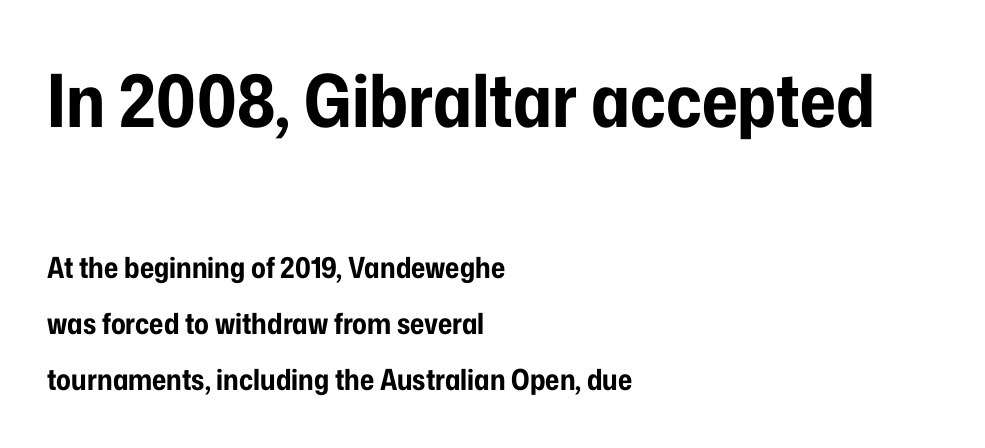
The image shows 73 px bold, condensed sans-serif type, upright; set left-aligned, loose line spacing (1.93x), normal letter spacing, not underlined; the first (top) block is 2.52x larger; low stroke contrast and a medium x-height.
